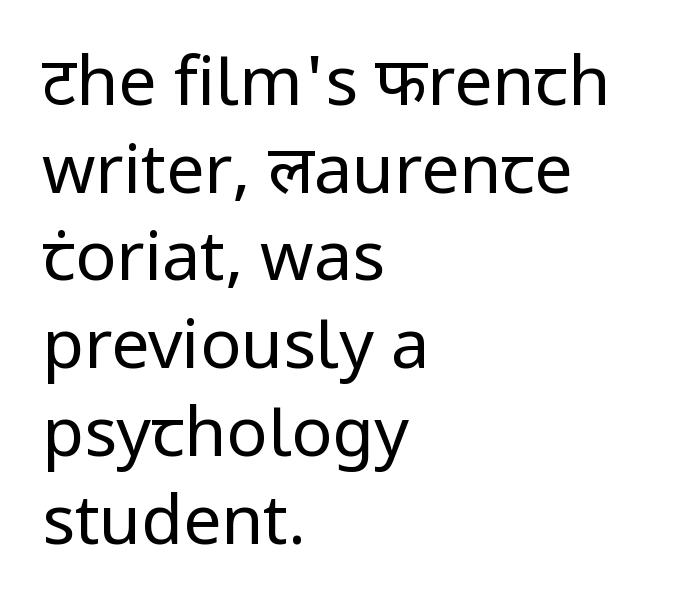
The image shows 68 px regular-weight sans-serif type, upright; set left-aligned, normal line spacing (1.29x), normal letter spacing, not underlined; low stroke contrast and a medium x-height.
